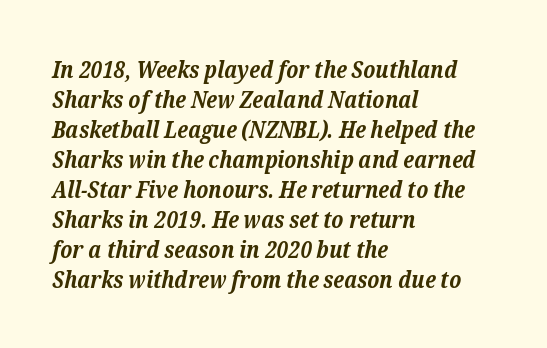
Caption: standard tracking, unaltered. Short and long lines alike share a common starting point at left. On the weight axis this lands at bold, roughly 700. When letters slant like this, we call the style italic.
